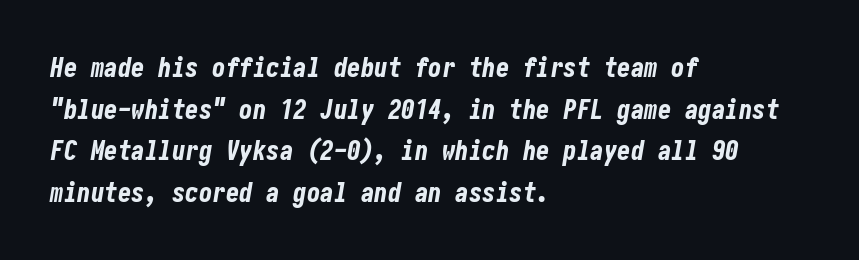
If you drew a line through each stem, it would be angled. The leading is moderate, giving the passage an even texture. The space directly below the letters is spotless. The passage shown has conventional tracking throughout. Is the block centered? No — it sits flush against the left margin. Stroke thickness is high; the sample reads as a true bold.
